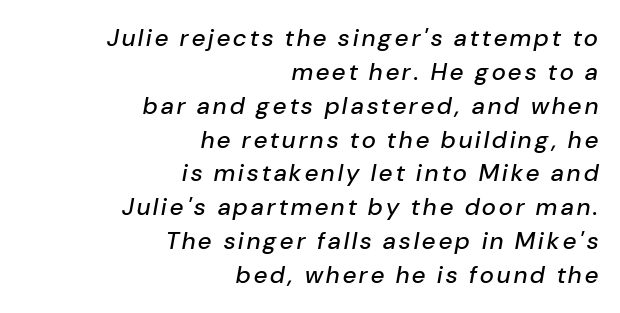
{"italic": "yes", "lean": "right", "slant_degrees": 10, "underline": "no", "align": "right", "line_spacing": "normal", "line_spacing_ratio": 1.41, "glyph_px": 24}
